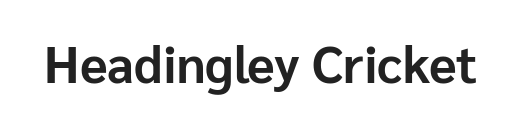
The image shows 51 px bold sans-serif type, upright; set normal letter spacing, not underlined; low stroke contrast and a medium x-height.
